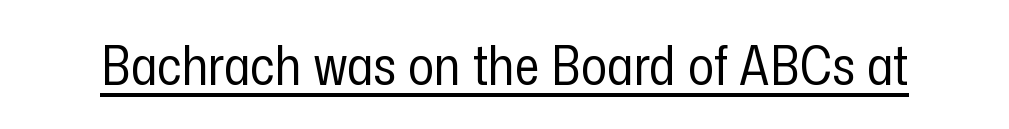
{"serif": "no", "italic": "no", "bold": "no", "weight": "regular", "width": "condensed", "stroke_contrast": "low", "x_height": "medium", "monospaced": "no", "underline": "yes", "letter_spacing": "normal", "letter_spacing_em": 0.0, "glyph_px": 54}
